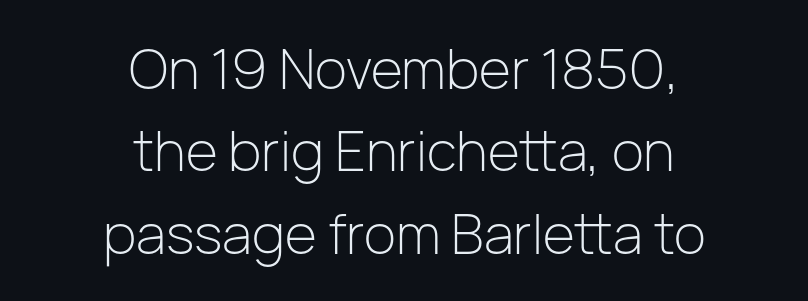
Q: Is the text bold? A: No.
Q: Is the text italic (slanted)? A: No, it is upright.
Q: Is the typeface a serif or a sans-serif typeface? A: Sans-serif.
Q: Is the text underlined? A: No.
Q: How is the paragraph aligned? A: Centered.
Q: Is the spacing between letters normal or unusually wide? A: Normal.
Q: Is the spacing between lines tight, normal or loose? A: Normal.
Q: Width (condensed, normal, or wide)? A: Normal.
Q: Stroke contrast? A: Low.
Q: x-height? A: Medium.
Q: Monospaced? A: No.
